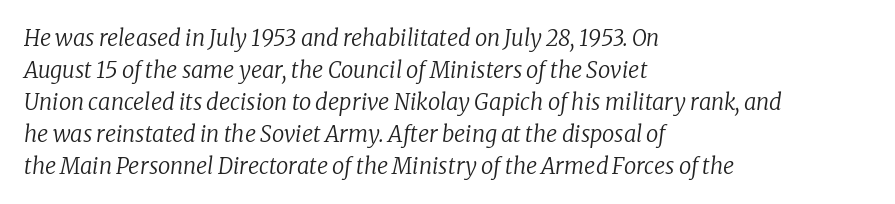
{"italic": "yes", "lean": "right", "slant_degrees": 8, "bold": "no", "underline": "no", "align": "left", "line_spacing": "normal", "line_spacing_ratio": 1.45, "letter_spacing": "normal", "letter_spacing_em": 0.0, "glyph_px": 22}
